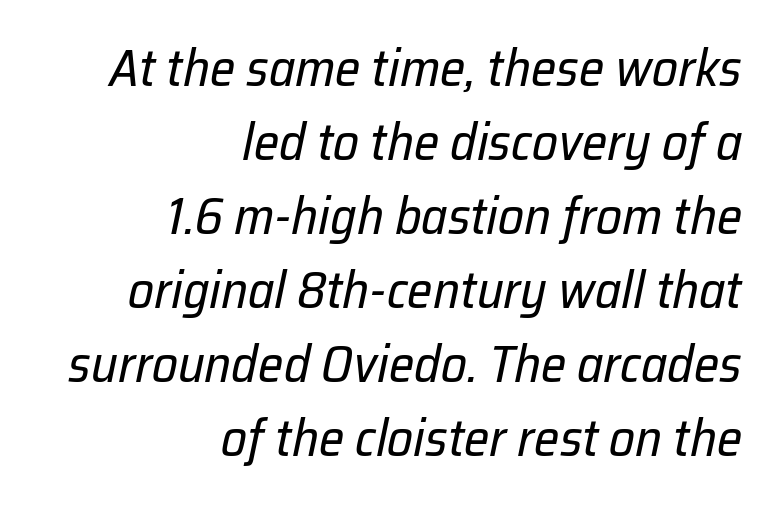
You can tell it's italic because the verticals aren't actually vertical. The line texture is even and compact thanks to regular tracking. The gap between lines stays unmarked. Vertically, the passage feels balanced, rows spaced as you'd expect. You could not count columns in this text — the font is proportionally spaced. Think standard paragraph weight, or any step lighter than that.
